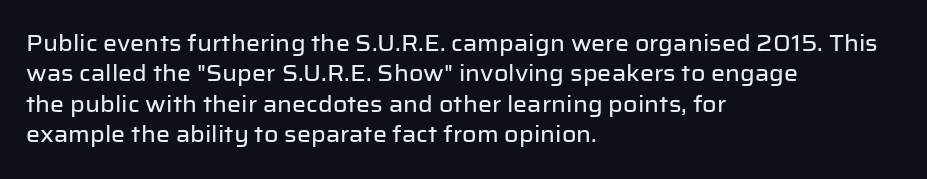
Q: Is the text italic (slanted)? A: No, it is upright.
Q: Is the text underlined? A: No.
Q: How is the paragraph aligned? A: Left-aligned.
Q: Is the spacing between letters normal or unusually wide? A: Normal.
Q: Is the spacing between lines tight, normal or loose? A: Normal.
